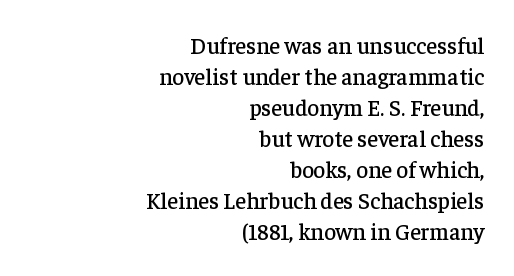
Normally led — the rows are evenly, conventionally spaced. Compared with a flush-left layout, this one pins lines to the opposite, right side. In terms of letterspacing, this is plain default setting. The lettering holds an erect, upright posture throughout.
